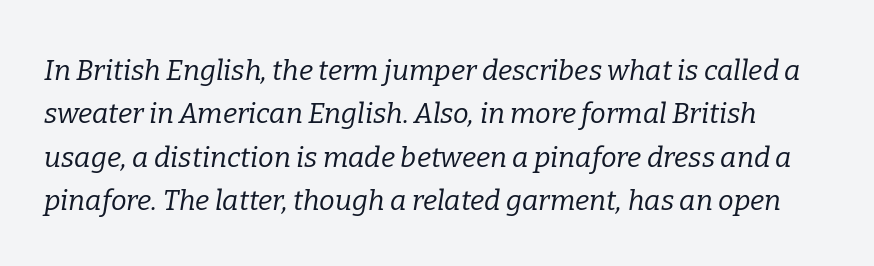
Q: Is the text bold? A: No.
Q: Is the text italic (slanted)? A: Yes, it leans right by about 9 degrees.
Q: Is the typeface a serif or a sans-serif typeface? A: Serif.
Q: Is the text underlined? A: No.
Q: Is the spacing between letters normal or unusually wide? A: Normal.
Q: Is the spacing between lines tight, normal or loose? A: Normal.
Q: Width (condensed, normal, or wide)? A: Normal.
Q: Stroke contrast? A: Low.
Q: x-height? A: Medium.
Q: Monospaced? A: No.
